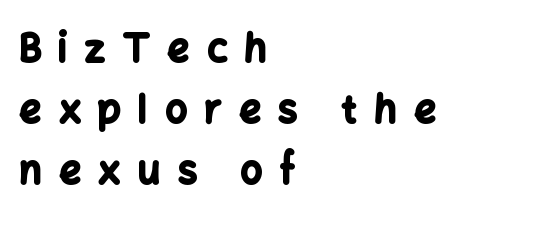
Vertical strokes here are truly vertical. The rendering uses a moderate line-height, typical for paragraphs. The sample has been set heavy, in full bold. Does extra space separate the letters? Yes, quite a lot of it.
